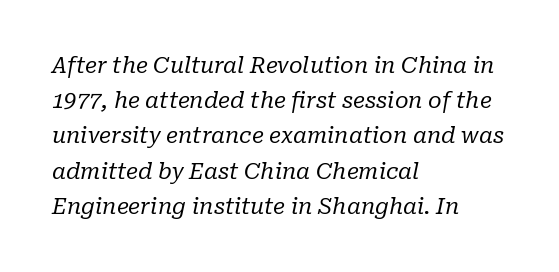
Nothing heavy about these letters — not bold at all. Compared with ordinary roman type, these characters are visibly tilted. Leftover space on each line is placed entirely after the last word. No word sits above an underline. Regular leading.
